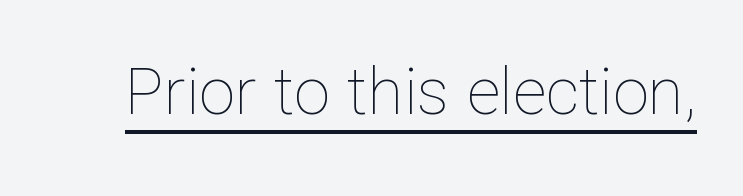
Q: Is the text bold? A: No.
Q: Is the text italic (slanted)? A: No, it is upright.
Q: Is the text underlined? A: Yes.
Q: Is the spacing between letters normal or unusually wide? A: Normal.
Q: Width (condensed, normal, or wide)? A: Normal.
Q: Stroke contrast? A: Low.
Q: x-height? A: Medium.
Q: Monospaced? A: No.
